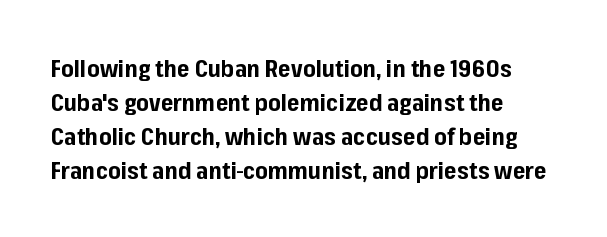
Check under the words: just untouched page. The lettering stays uniformly vertical, giving the passage a roman look. Does the weight exceed regular? Yes, all the way to bold. Leading: standard.
